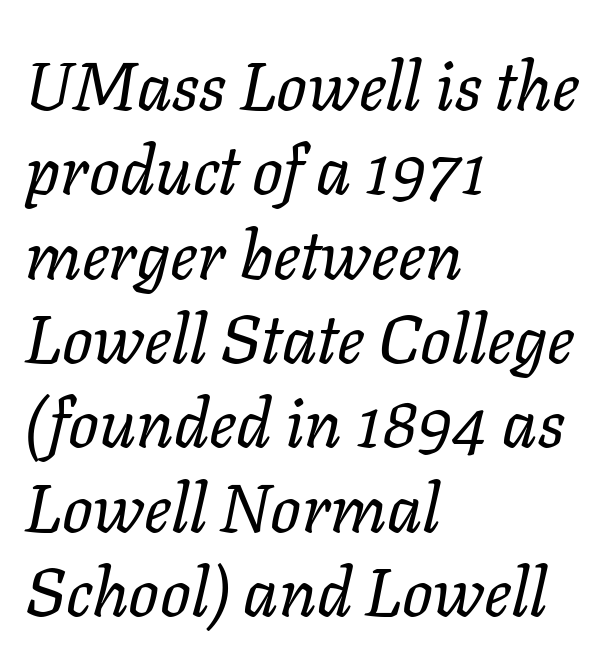
Compared with a typical body face, this is equally light or lighter still. How are the letters spaced? Ordinarily, with no added tracking. You could not count columns in this text — the font is proportionally spaced. An italicized treatment has been applied to the whole sample.
